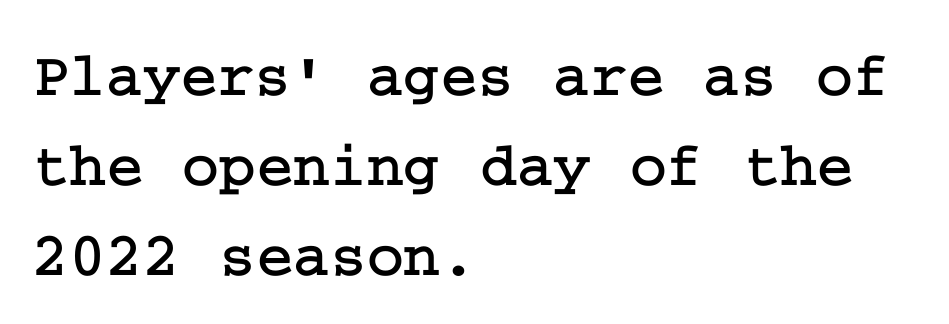
{"serif": "yes", "italic": "no", "width": "normal", "stroke_contrast": "low", "x_height": "medium", "underline": "no", "align": "left", "line_spacing": "normal", "line_spacing_ratio": 1.43, "letter_spacing": "normal", "letter_spacing_em": 0.0, "glyph_px": 63}
